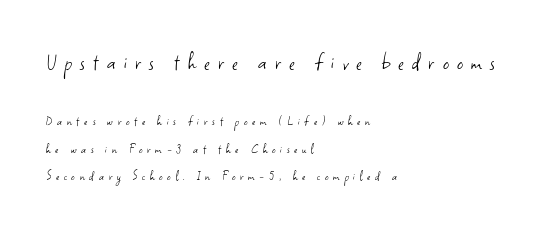
Q: Is the text bold? A: No.
Q: Is the text italic (slanted)? A: Yes.
Q: Is the text underlined? A: No.
Q: How is the paragraph aligned? A: Left-aligned.
Q: Is the spacing between letters normal or unusually wide? A: Unusually wide.
Q: Is the spacing between lines tight, normal or loose? A: Loose.
Q: Which block of text is set in a larger size, the first (top) or the second (bottom)? A: The first (top) one.
